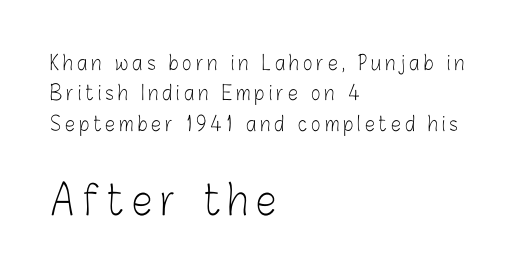
The tracking reads as deliberately expanded to a designer's eye. The paragraph shown leans on its left margin. Weight: in the light-to-regular range. Descenders are the only things crossing below the line. Note: smaller setting up top, larger setting below.
